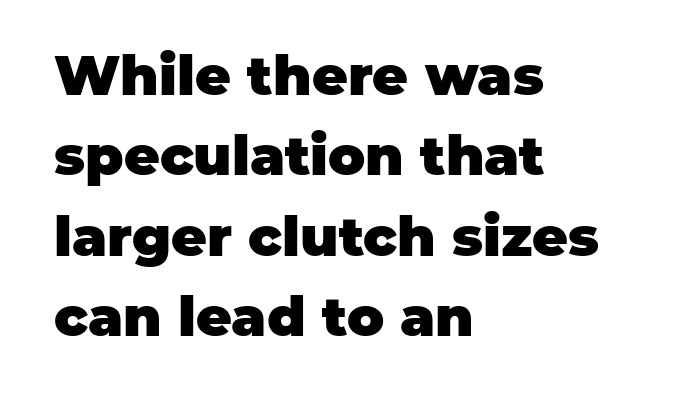
Set as a true bold cut, around the 700 mark. Does the leading feel generous? No, just average. The ragged edge is on the right, which tells us the setting is flush left. Short note: letters normally spaced. Is this a sans? Yes — the strokes have no serifs. Beneath every word, the page is bare.
